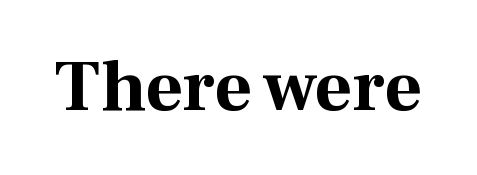
Nobody touched the tracking dial on this one. The zone under the glyphs is completely vacant. Examine the stroke ends and you'll spot serifs. Rendered with straight, roman letterforms. As a designer I'd log this as weight 700, bold. The rendering uses natural spacing where letterforms have individual widths.
